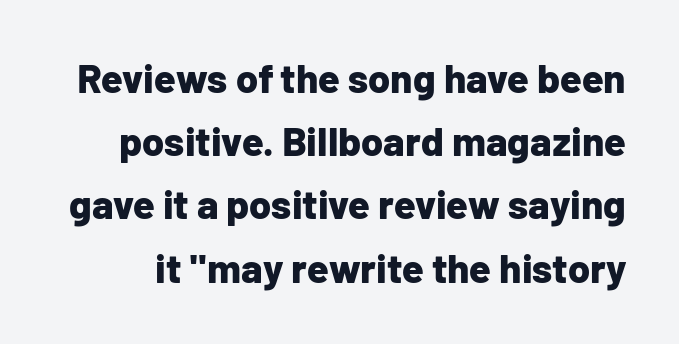
The image shows 40 px bold sans-serif type, upright; set normal line spacing (1.58x), normal letter spacing, not underlined; low stroke contrast and a medium x-height.
